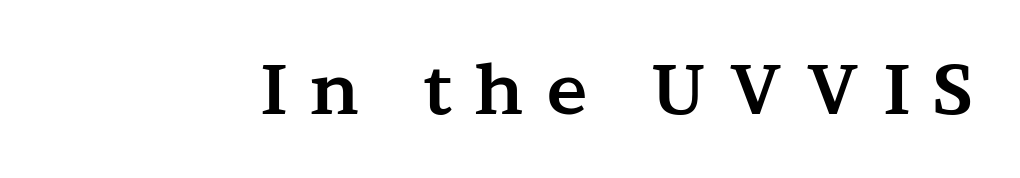
Inter-character spacing is expanded well beyond the font's built-in metrics. Heft: maximum for text — a bold. Clear beneath every line of the passage. The characters display serif detailing at their extremities. Every character sits straight up, as roman type does.
